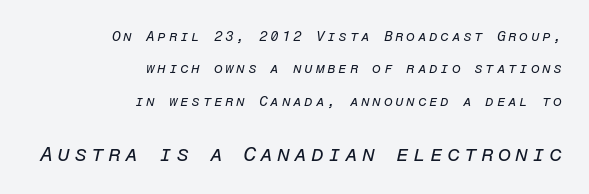
Q: Is the text bold? A: No.
Q: Is the text italic (slanted)? A: Yes, it leans right by about 12 degrees.
Q: Is the text underlined? A: No.
Q: How is the paragraph aligned? A: Right-aligned.
Q: Is the spacing between lines tight, normal or loose? A: Loose.
Q: Which block of text is set in a larger size, the first (top) or the second (bottom)? A: The second (bottom) one.
